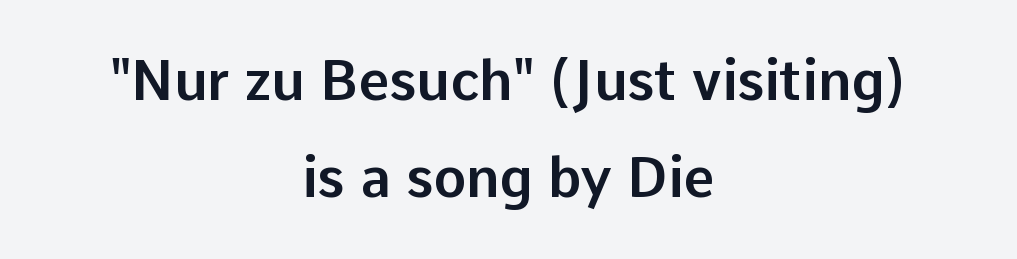
The image shows 55 px sans-serif type, upright; set centered, line spacing 1.77x, normal letter spacing, not underlined; low stroke contrast and a medium x-height.
